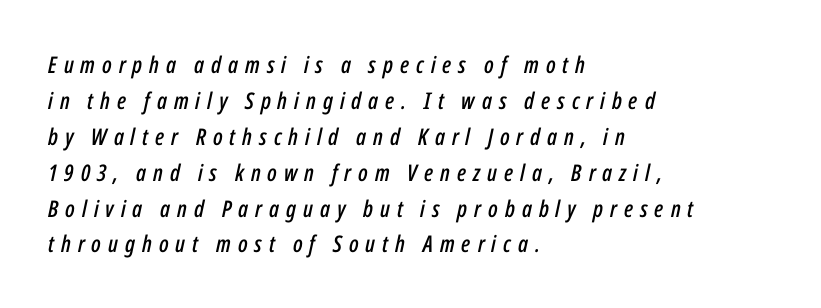
{"italic": "yes", "lean": "right", "slant_degrees": 12, "underline": "no", "align": "left", "line_spacing": "normal", "line_spacing_ratio": 1.56, "letter_spacing": "wide", "letter_spacing_em": 0.3, "glyph_px": 23}
